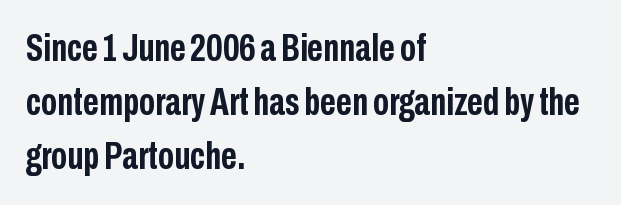
The image shows 39 px semibold, condensed sans-serif type, upright; set left-aligned, normal line spacing (1.39x), normal letter spacing, not underlined; low stroke contrast and a medium x-height.
